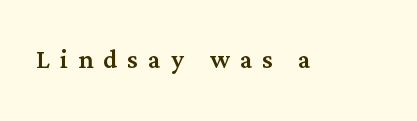
The image shows 33 px serif type, upright; set unusually wide letter spacing (+0.31 em), not underlined; medium stroke contrast and a medium x-height.
